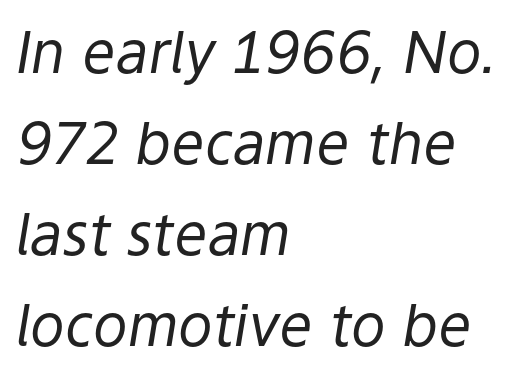
The glyphs look as if they've been sheared to an angle. Spacing verdict: proportional, widths tailored to each character. Normally led — the rows are evenly, conventionally spaced. Only glyphs here, with clear space below each row. What stands out about the letter spacing? Nothing — it is the standard amount.
